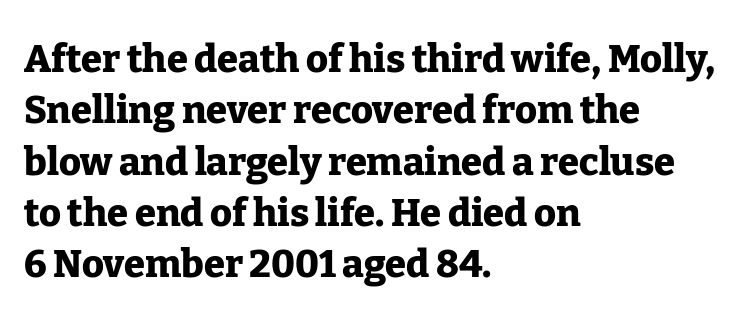
A clean baseline with only descenders dipping below it. Note: serifs present on the glyphs. A full-strength bold gives these letters their thick strokes. When letters stand straight like this, we call the style roman or upright.
